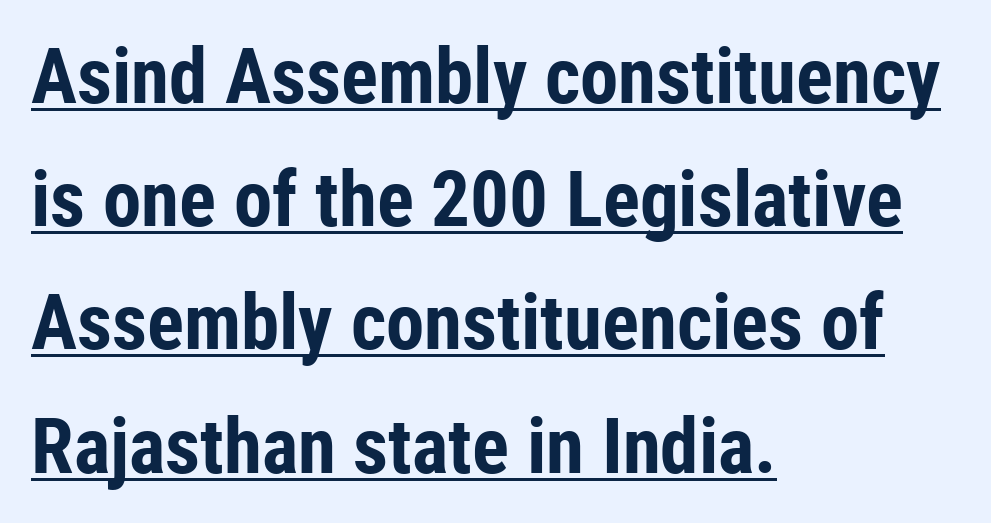
{"serif": "no", "italic": "no", "bold": "yes", "weight": "bold", "width": "condensed", "stroke_contrast": "low", "x_height": "medium", "monospaced": "no", "underline": "yes", "align": "left", "line_spacing": "normal", "line_spacing_ratio": 1.6, "letter_spacing": "normal", "letter_spacing_em": 0.0, "glyph_px": 77}
